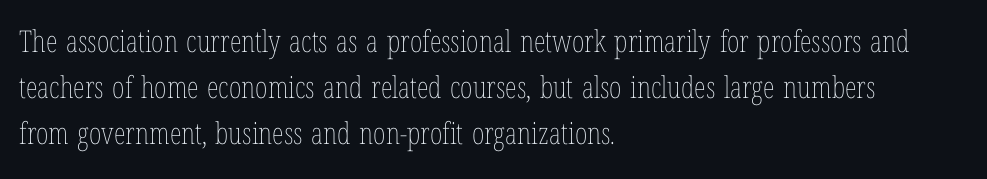
Interline gaps are of average width in this sample. The letters advance in unequal steps, a hallmark of proportional type. No extra ink here — the face is not bold. The font's upright variant was chosen for this text. No word sits above an underline.
